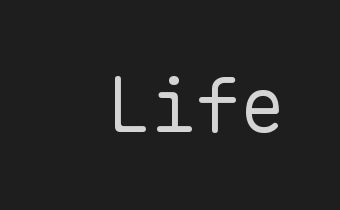
The image shows 75 px regular-weight sans-serif type, upright, monospaced; set normal letter spacing, not underlined; low stroke contrast and a medium x-height.
